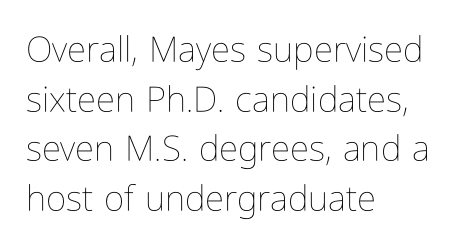
Q: Is the text bold? A: No.
Q: Is the text italic (slanted)? A: No, it is upright.
Q: Is the text underlined? A: No.
Q: How is the paragraph aligned? A: Left-aligned.
Q: Is the spacing between letters normal or unusually wide? A: Normal.
Q: Is the spacing between lines tight, normal or loose? A: Normal.
Q: Width (condensed, normal, or wide)? A: Condensed.
Q: Stroke contrast? A: Low.
Q: x-height? A: Medium.
Q: Monospaced? A: No.
